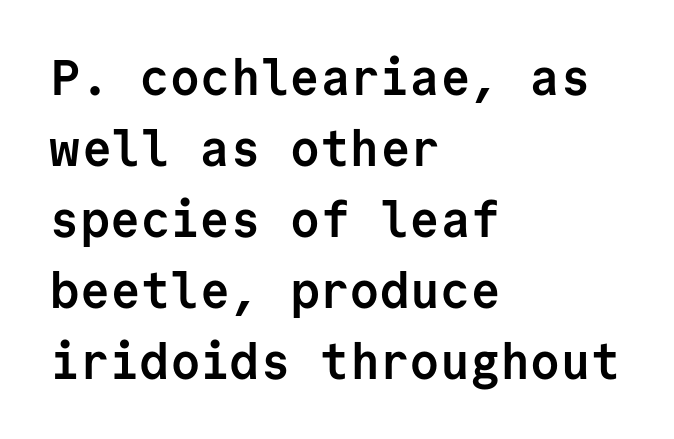
{"serif": "no", "italic": "no", "bold": "yes", "weight": "semibold", "width": "normal", "stroke_contrast": "low", "x_height": "medium", "monospaced": "yes", "underline": "no", "align": "left", "line_spacing": "normal", "line_spacing_ratio": 1.42, "letter_spacing": "normal", "letter_spacing_em": 0.0, "glyph_px": 50}
